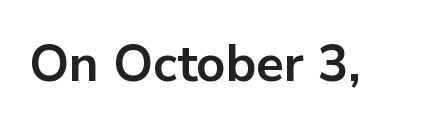
{"serif": "no", "italic": "no", "bold": "yes", "weight": "bold", "width": "normal", "stroke_contrast": "low", "x_height": "medium", "monospaced": "no", "underline": "no", "letter_spacing": "normal", "letter_spacing_em": 0.0, "glyph_px": 51}
